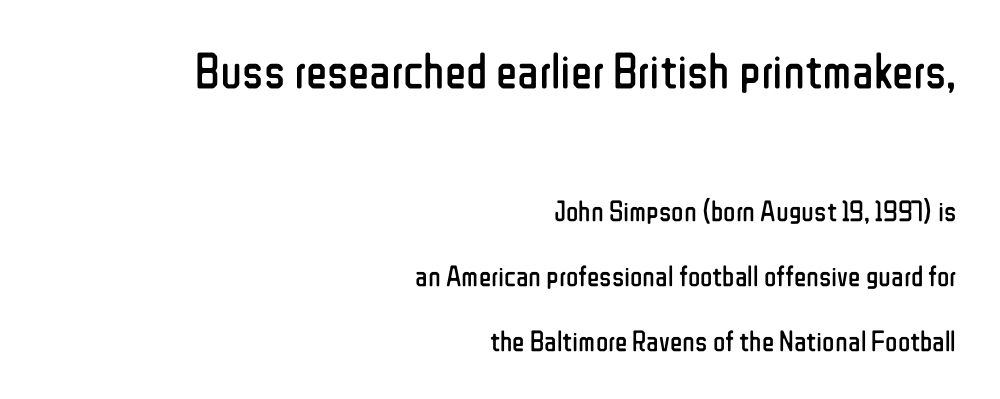
Vertical spacing — loose. Character widths vary here, with narrow letters taking less room than wide ones. Does the lettering tilt? It doesn't — this is upright. Heft: none added — not bold. Observe the absence of serifs on each vertical stroke in this sample.
